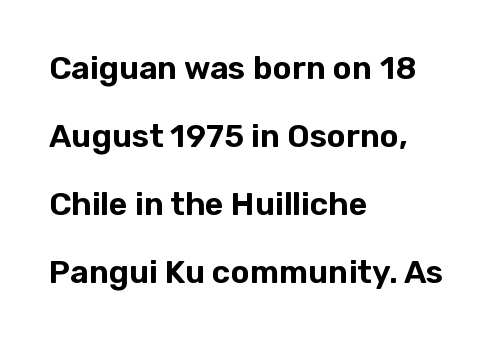
Q: Is the text italic (slanted)? A: No, it is upright.
Q: Is the typeface a serif or a sans-serif typeface? A: Sans-serif.
Q: Is the text underlined? A: No.
Q: How is the paragraph aligned? A: Left-aligned.
Q: Is the spacing between letters normal or unusually wide? A: Normal.
Q: Is the spacing between lines tight, normal or loose? A: Loose.
Q: Width (condensed, normal, or wide)? A: Normal.
Q: Stroke contrast? A: Low.
Q: x-height? A: Medium.
Q: Monospaced? A: No.
